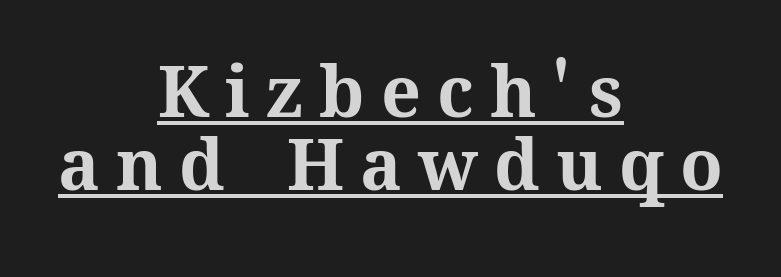
{"italic": "no", "bold": "yes", "weight": "bold", "width": "normal", "stroke_contrast": "medium", "x_height": "medium", "monospaced": "no", "underline": "yes", "align": "center", "line_spacing": "tight", "line_spacing_ratio": 1.04, "letter_spacing": "wide", "letter_spacing_em": 0.23, "glyph_px": 70}
